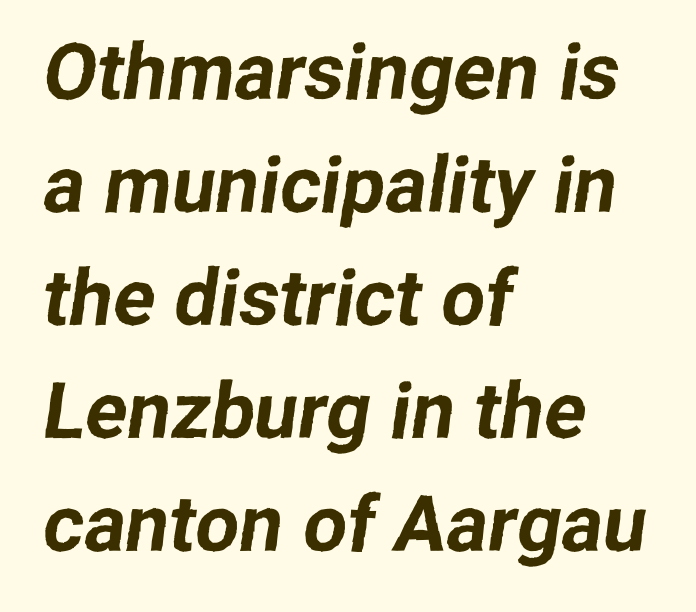
The image shows 78 px sans-serif type; set left-aligned, normal line spacing (1.45x), normal letter spacing, not underlined; low stroke contrast and a medium x-height.
